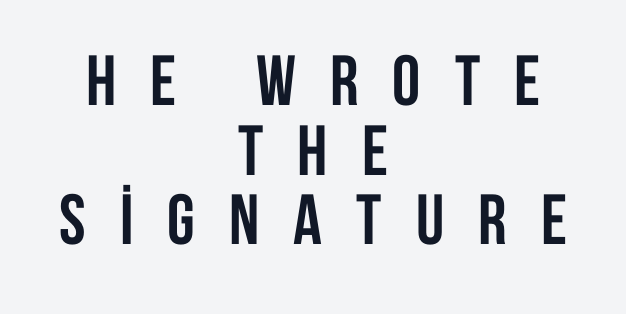
{"serif": "no", "italic": "no", "bold": "yes", "weight": "semibold", "width": "condensed", "stroke_contrast": "low", "x_height": "large", "monospaced": "no", "underline": "no", "align": "center", "line_spacing": "tight", "line_spacing_ratio": 0.98, "letter_spacing": "wide", "letter_spacing_em": 0.48, "glyph_px": 71}
